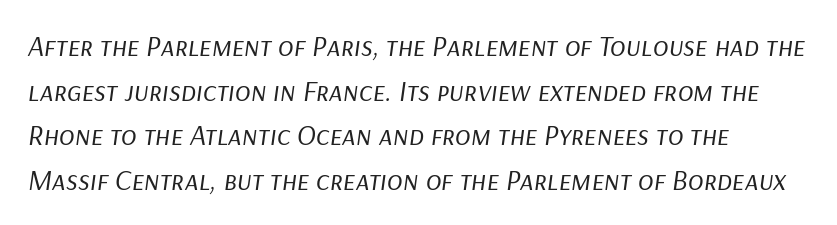
Q: Is the text bold? A: No.
Q: Is the text italic (slanted)? A: Yes, it leans right by about 9 degrees.
Q: Is the text underlined? A: No.
Q: How is the paragraph aligned? A: Left-aligned.
Q: Is the spacing between letters normal or unusually wide? A: Normal.
Q: Is the spacing between lines tight, normal or loose? A: Normal.
Q: Width (condensed, normal, or wide)? A: Normal.
Q: Stroke contrast? A: Low.
Q: x-height? A: Medium.
Q: Monospaced? A: No.
